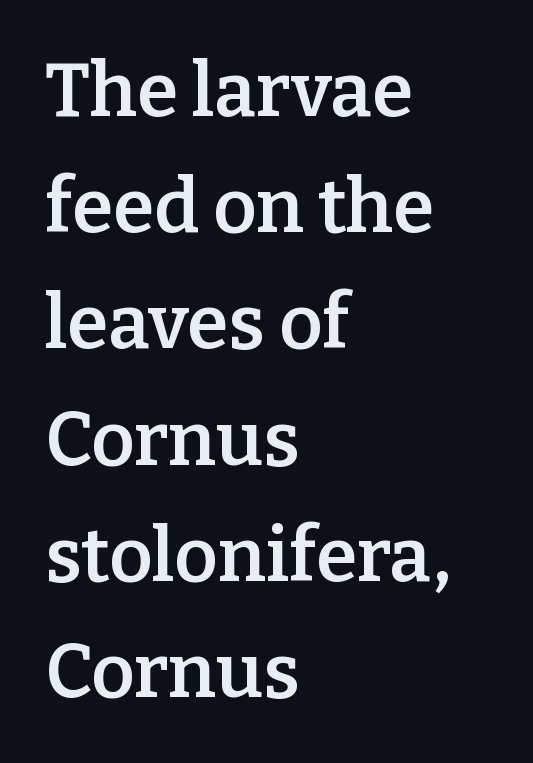
{"serif": "yes", "italic": "no", "bold": "semi", "weight": "semibold", "width": "normal", "stroke_contrast": "low", "x_height": "medium", "monospaced": "no", "underline": "no", "align": "left", "line_spacing": "normal", "line_spacing_ratio": 1.55, "letter_spacing": "normal", "letter_spacing_em": 0.0, "glyph_px": 75}
